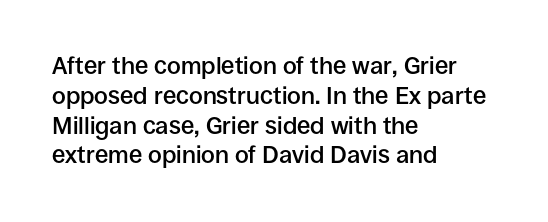
The image shows 24 px text type, upright; set left-aligned, line spacing 1.24x, normal letter spacing, not underlined.
